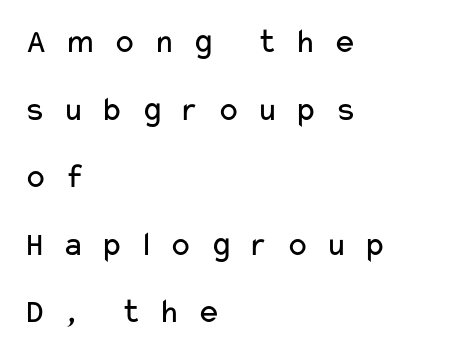
The passage shown is not bold in any degree. The string is rendered with underlining switched off. Unlike italic type, these characters show no tilt at all. The passage shown is typed in a proportional face where columns would drift. Characters follow at a spacing far wider than the type designer built in. Reading down the column, the eye jumps a long way to each next line.
